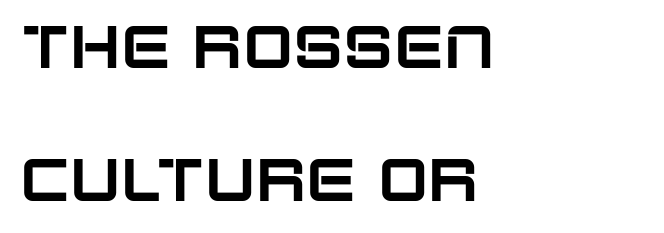
{"serif": "no", "italic": "no", "width": "normal", "stroke_contrast": "low", "x_height": "large", "monospaced": "no", "underline": "no", "align": "left", "line_spacing": "loose", "line_spacing_ratio": 2.21, "letter_spacing": "normal", "letter_spacing_em": 0.0, "glyph_px": 60}
